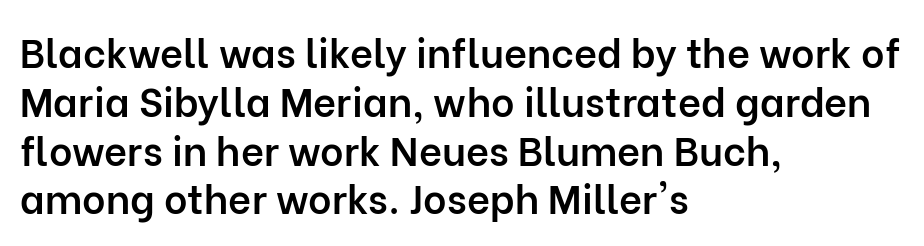
Q: Is the text bold? A: Semi-bold.
Q: Is the text italic (slanted)? A: No, it is upright.
Q: Is the typeface a serif or a sans-serif typeface? A: Sans-serif.
Q: Is the text underlined? A: No.
Q: How is the paragraph aligned? A: Left-aligned.
Q: Is the spacing between letters normal or unusually wide? A: Normal.
Q: Width (condensed, normal, or wide)? A: Normal.
Q: Stroke contrast? A: Low.
Q: x-height? A: Medium.
Q: Monospaced? A: No.
